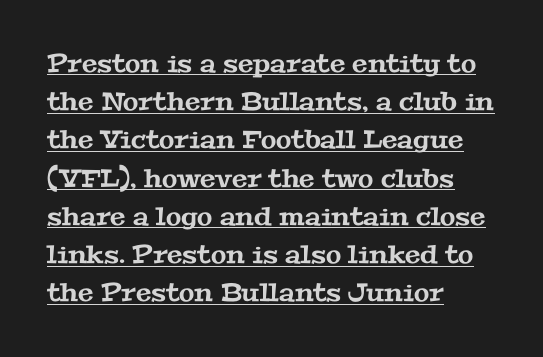
Q: Is the text underlined? A: Yes.
Q: How is the paragraph aligned? A: Left-aligned.
Q: Is the spacing between letters normal or unusually wide? A: Normal.
Q: Is the spacing between lines tight, normal or loose? A: Normal.
